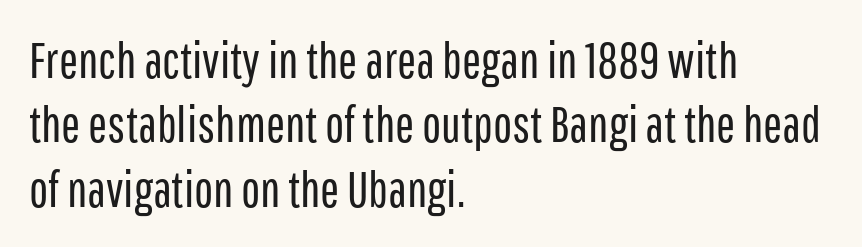
Note the varied advance widths — an 'i' is clearly narrower than an 'm'. Students, observe: this is what conventionally led text looks like. Plain, unruled lines of type. The typesetter chose a ragged-right arrangement here. Is the type heavy? It reads as light-to-regular instead.
